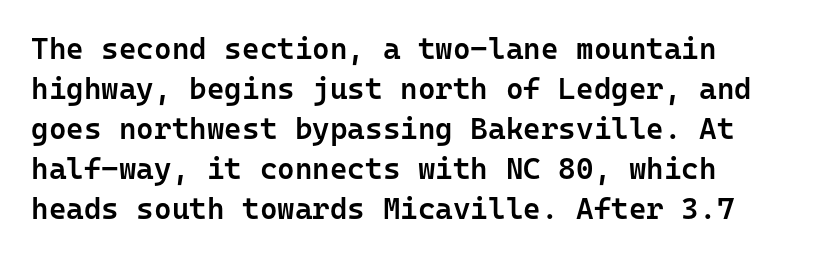
{"serif": "no", "italic": "no", "bold": "semi", "weight": "semibold", "width": "normal", "stroke_contrast": "low", "x_height": "medium", "monospaced": "yes", "underline": "no", "line_spacing": "normal", "line_spacing_ratio": 1.33, "letter_spacing": "normal", "letter_spacing_em": 0.0, "glyph_px": 30}
